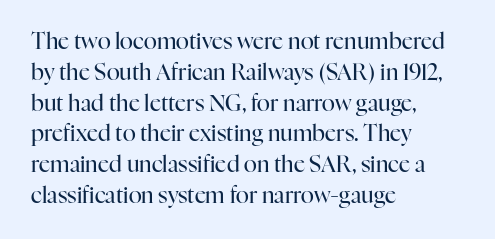
Q: Is the text bold? A: No.
Q: Is the text italic (slanted)? A: No, it is upright.
Q: Is the text underlined? A: No.
Q: How is the paragraph aligned? A: Left-aligned.
Q: Is the spacing between letters normal or unusually wide? A: Normal.
Q: Is the spacing between lines tight, normal or loose? A: Normal.
